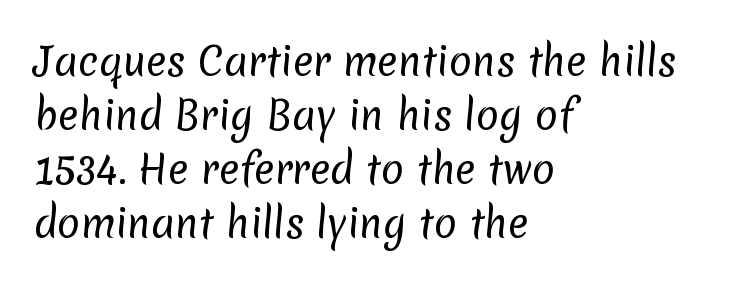
{"serif": "no", "bold": "no", "weight": "regular", "width": "normal", "stroke_contrast": "low", "x_height": "medium", "monospaced": "no", "underline": "no", "align": "left", "line_spacing": "normal", "line_spacing_ratio": 1.42, "letter_spacing": "normal", "letter_spacing_em": 0.0, "glyph_px": 38}
